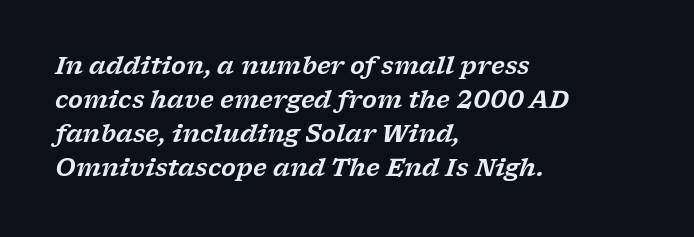
The image shows 24 px text type, italic (leaning right); set left-aligned, normal line spacing (1.41x), normal letter spacing, not underlined.
